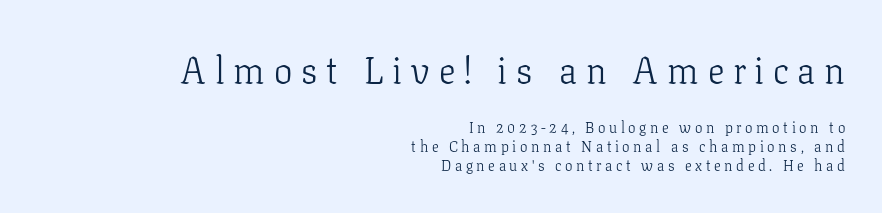
Q: Is the text bold? A: No.
Q: Is the text italic (slanted)? A: No, it is upright.
Q: Is the typeface a serif or a sans-serif typeface? A: Serif.
Q: Is the text underlined? A: No.
Q: How is the paragraph aligned? A: Right-aligned.
Q: Is the spacing between letters normal or unusually wide? A: Unusually wide.
Q: Is the spacing between lines tight, normal or loose? A: Normal.
Q: Which block of text is set in a larger size, the first (top) or the second (bottom)? A: The first (top) one.
Q: Width (condensed, normal, or wide)? A: Normal.
Q: Stroke contrast? A: Low.
Q: x-height? A: Medium.
Q: Monospaced? A: No.
